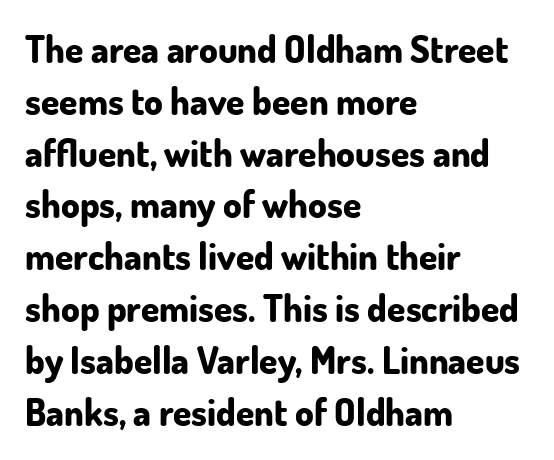
The image shows 37 px bold sans-serif type, upright; set left-aligned, normal line spacing (1.4x), normal letter spacing, not underlined; low stroke contrast and a small x-height.
